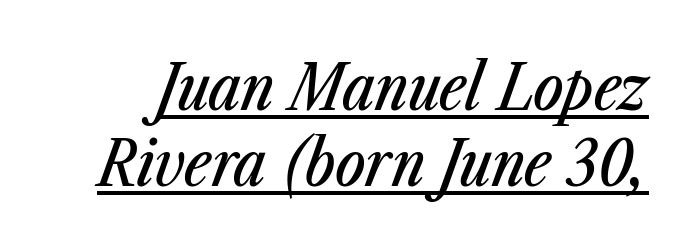
You could not count columns in this text — the font is proportionally spaced. The passage shown leans; its letterforms are oblique. The face used here appears with an underline applied. Letter spacing: default.
